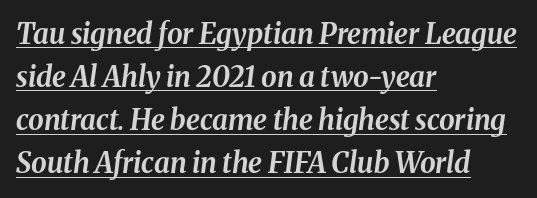
{"italic": "yes", "lean": "right", "slant_degrees": 8, "bold": "yes", "weight": "bold", "width": "normal", "stroke_contrast": "medium", "x_height": "medium", "monospaced": "no", "underline": "yes", "align": "left", "line_spacing": "normal", "line_spacing_ratio": 1.54, "letter_spacing": "normal", "letter_spacing_em": 0.0, "glyph_px": 28}
